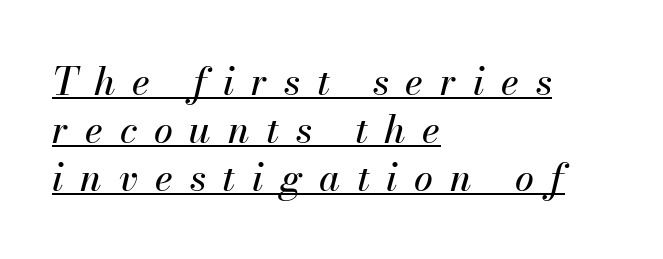
A typesetter would call this proportional, since set widths differ per character. There's an unmistakable incline to the writing here. Regular leading. Observe the wide spacing: letters keep a clear distance from each other. A student would call this left alignment; a typographer would say flush left, rag right. Underlining? Definitely there.
